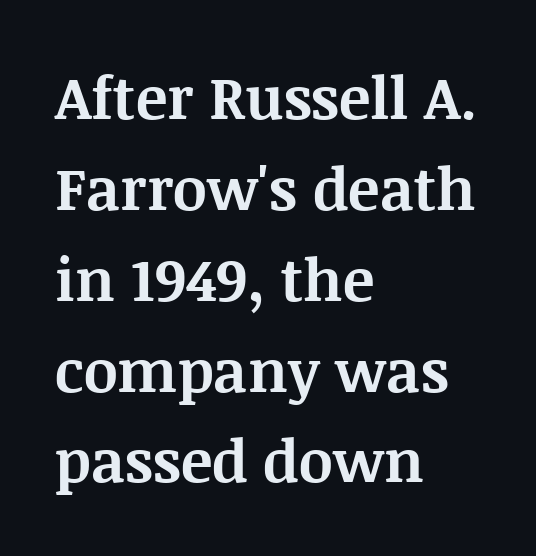
Strong, thick strokes mark this as bold type. This rendering features lettering with no underline. Character widths vary here, with narrow letters taking less room than wide ones. The passage shown has conventional tracking throughout. When letters stand straight like this, we call the style roman or upright.
